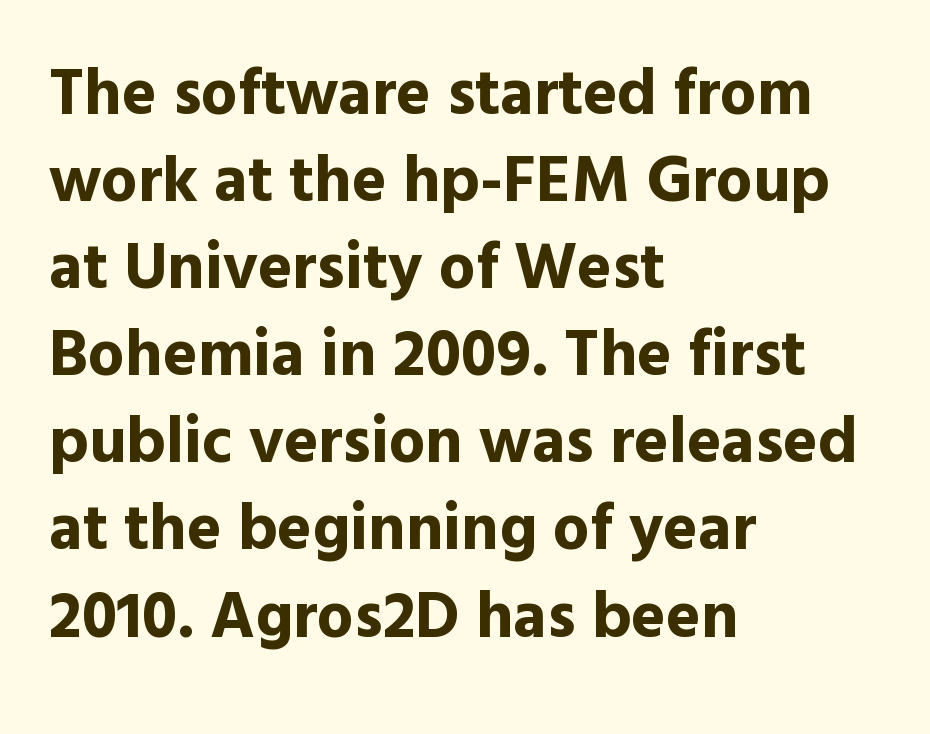
Q: Is the text bold? A: Yes.
Q: Is the text italic (slanted)? A: No, it is upright.
Q: Is the typeface a serif or a sans-serif typeface? A: Sans-serif.
Q: Is the text underlined? A: No.
Q: How is the paragraph aligned? A: Left-aligned.
Q: Is the spacing between letters normal or unusually wide? A: Normal.
Q: Is the spacing between lines tight, normal or loose? A: Normal.
Q: Width (condensed, normal, or wide)? A: Normal.
Q: x-height? A: Medium.
Q: Monospaced? A: No.
